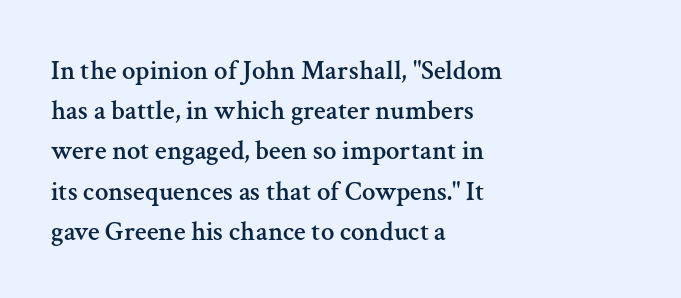
{"italic": "no", "underline": "no", "align": "left", "line_spacing": "normal", "line_spacing_ratio": 1.49, "letter_spacing": "normal", "letter_spacing_em": 0.0, "glyph_px": 27}
